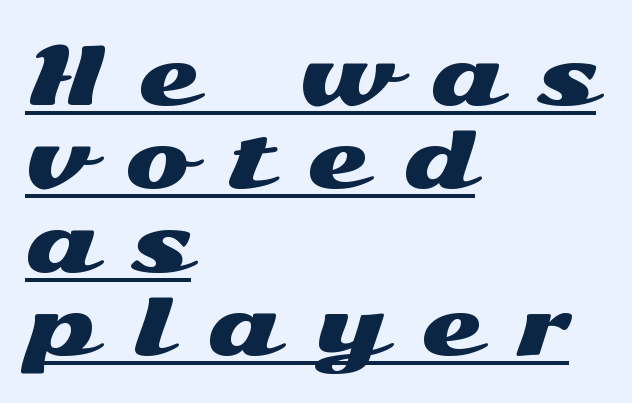
{"serif": "no", "width": "wide", "stroke_contrast": "medium", "x_height": "medium", "monospaced": "no", "underline": "yes", "align": "left", "line_spacing": "tight", "line_spacing_ratio": 1.07, "letter_spacing": "wide", "letter_spacing_em": 0.46, "glyph_px": 78}
